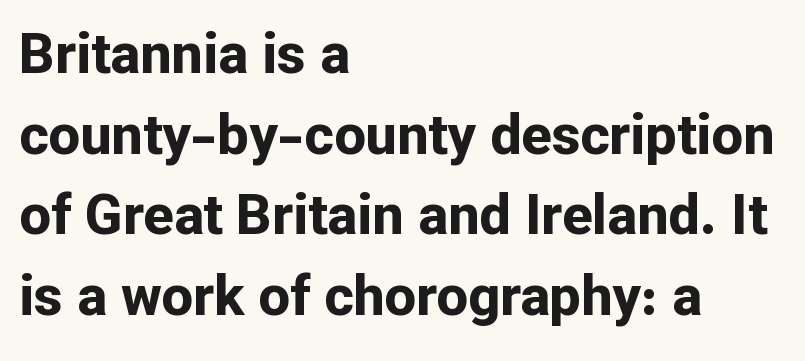
The image shows 56 px bold sans-serif type, upright; set left-aligned, normal line spacing (1.44x), normal letter spacing, not underlined; low stroke contrast and a medium x-height.
